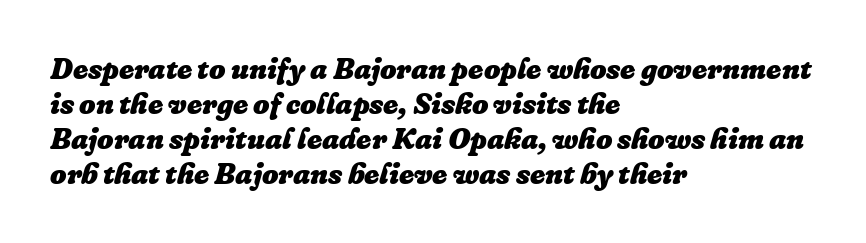
{"italic": "yes", "lean": "right", "slant_degrees": 16, "bold": "yes", "weight": "heavy", "width": "normal", "stroke_contrast": "low", "x_height": "medium", "monospaced": "no", "underline": "no", "align": "left", "line_spacing_ratio": 1.21, "letter_spacing": "normal", "letter_spacing_em": 0.0, "glyph_px": 29}
